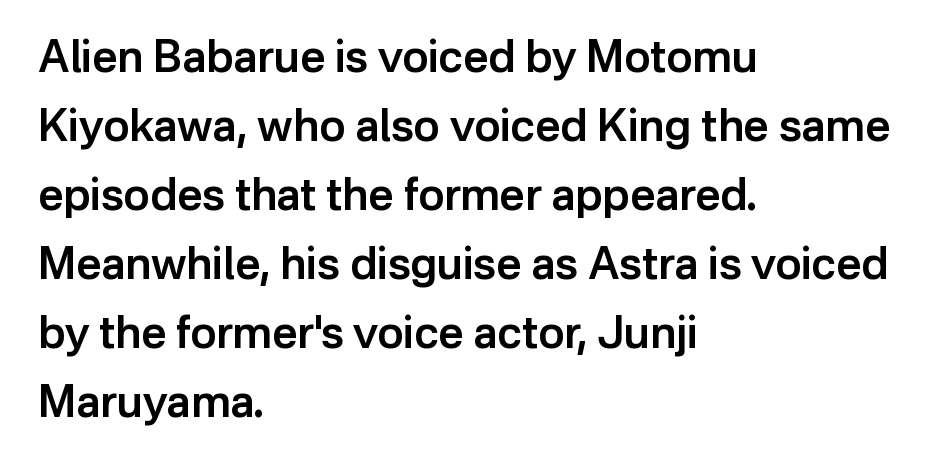
Rows of type keep a routine distance in the vertical direction. Just letters on the line, the space beneath them empty. Words appear dense and cohesive because spacing is normal. The lettering stays uniformly vertical, giving the passage a roman look. The passage shown is semibold, sitting just below true bold.
